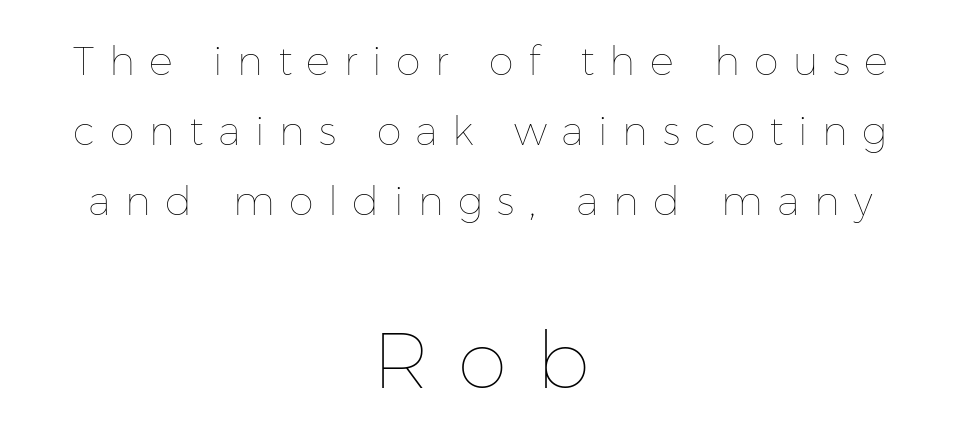
Q: Is the text bold? A: No.
Q: Is the text italic (slanted)? A: No, it is upright.
Q: Is the text underlined? A: No.
Q: How is the paragraph aligned? A: Centered.
Q: Is the spacing between letters normal or unusually wide? A: Unusually wide.
Q: Which block of text is set in a larger size, the first (top) or the second (bottom)? A: The second (bottom) one.
Q: Width (condensed, normal, or wide)? A: Normal.
Q: Stroke contrast? A: Low.
Q: x-height? A: Medium.
Q: Monospaced? A: No.
